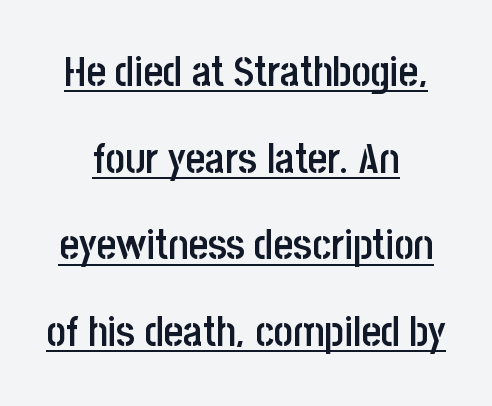
{"serif": "no", "italic": "no", "bold": "semi", "weight": "semibold", "width": "condensed", "stroke_contrast": "low", "x_height": "large", "monospaced": "no", "underline": "yes", "align": "center", "line_spacing": "loose", "line_spacing_ratio": 2.06, "letter_spacing": "normal", "letter_spacing_em": 0.0, "glyph_px": 42}
